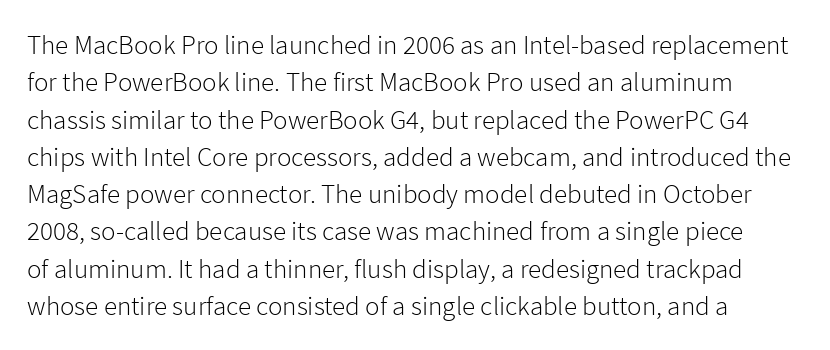
You can tell it's not italic because the verticals are truly vertical. The vertical gap from one line to the next is medium. Check the space under the baseline: it is left empty. Bold? No — there's no thickening of the strokes.
